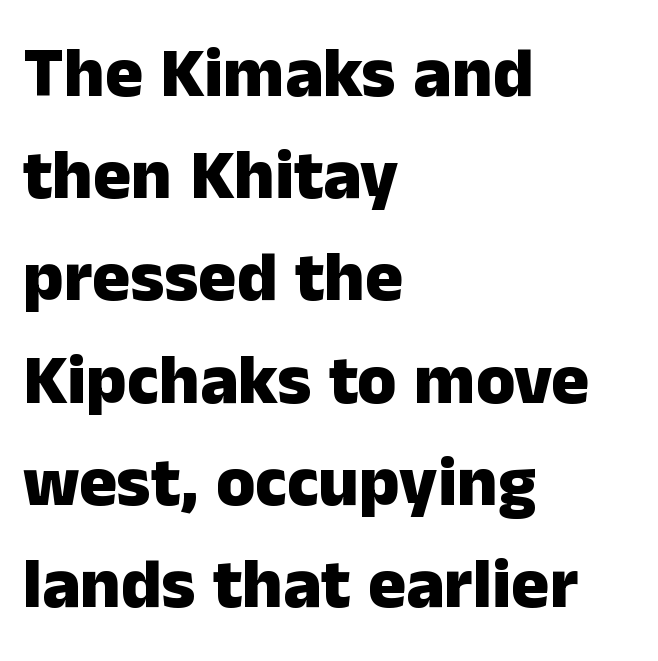
Notice how the stems are strictly vertical — no italics here. Characters follow at the spacing the type designer built in. The words here are not underlined. Does the copy run flush right? No — it runs flush left. Is this a sans? Yes — the strokes have no serifs. Heavy, bold letterforms.
